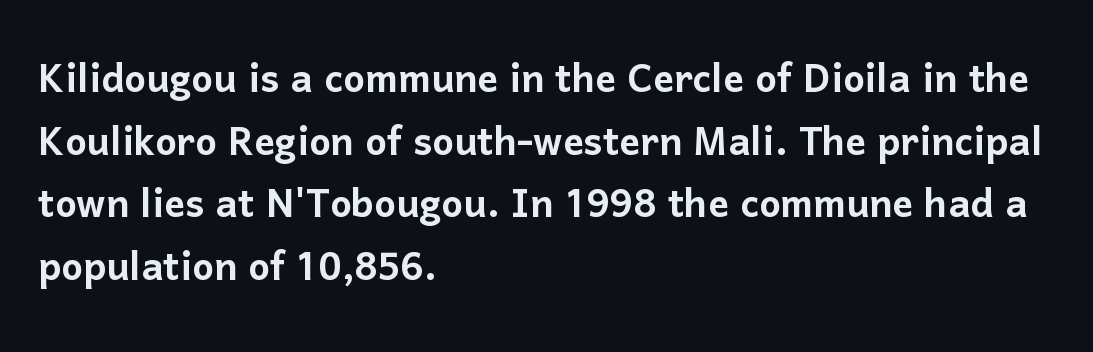
The image shows 51 px sans-serif type, upright; set left-aligned, line spacing 1.23x, normal letter spacing, not underlined; low stroke contrast and a medium x-height.
